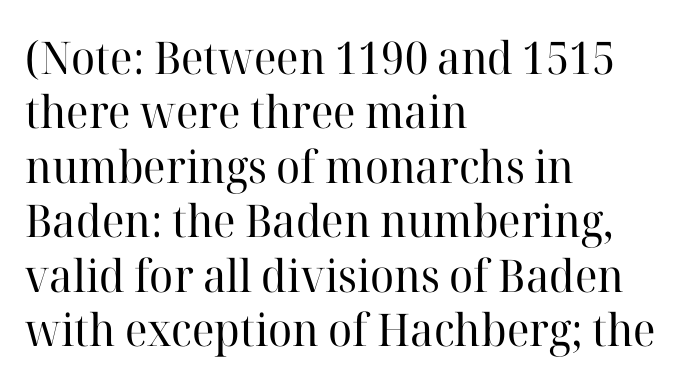
This rendering uses left alignment, leaving the right contour irregular. The letters advance in unequal steps, a hallmark of proportional type. The axis of the letterforms is exactly vertical. Font category for this specimen: serif. The string is rendered with underlining switched off. This rendering leaves character spacing at its baseline value.
